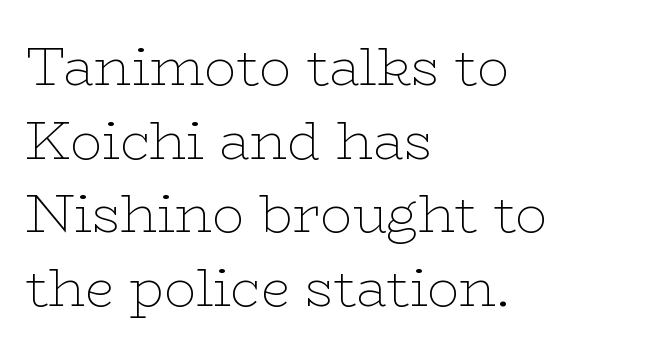
Q: Is the text bold? A: No.
Q: Is the text italic (slanted)? A: No, it is upright.
Q: Is the typeface a serif or a sans-serif typeface? A: Serif.
Q: Is the text underlined? A: No.
Q: How is the paragraph aligned? A: Left-aligned.
Q: Is the spacing between letters normal or unusually wide? A: Normal.
Q: Is the spacing between lines tight, normal or loose? A: Normal.
Q: Width (condensed, normal, or wide)? A: Wide.
Q: Stroke contrast? A: Low.
Q: x-height? A: Medium.
Q: Monospaced? A: No.
